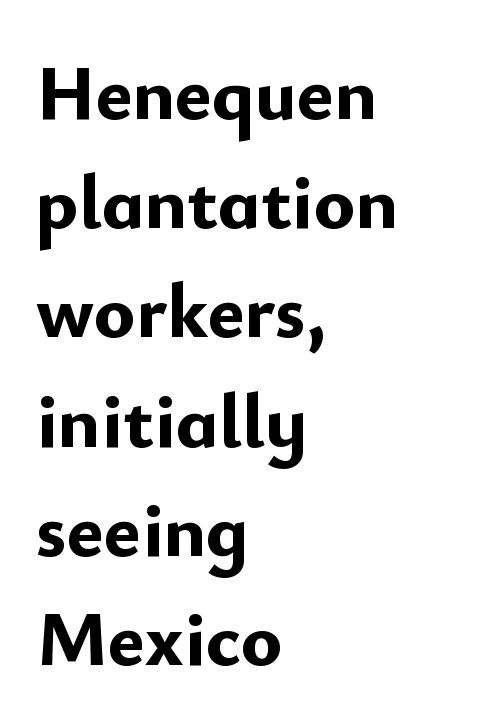
Has an underline been added? It has not. Tall strokes in this sample are plumb rather than angled. Its strokes are broad and dark, the hallmark of bold type. Look at the bottom of the vertical strokes: they stop flat, with no serifs. This block has exactly the height ordinary leading produces.
